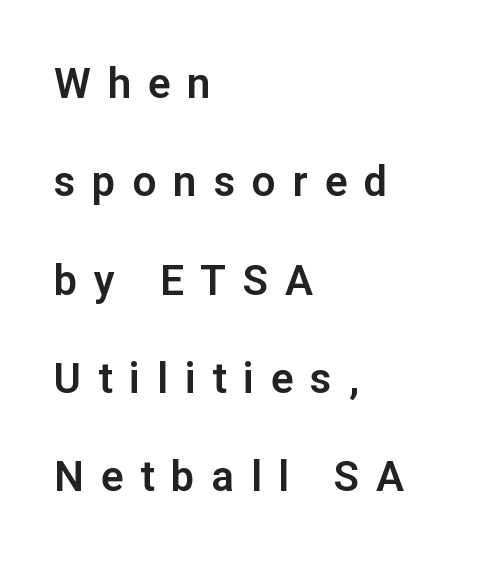
{"serif": "no", "italic": "no", "width": "normal", "stroke_contrast": "low", "x_height": "medium", "monospaced": "no", "underline": "no", "align": "left", "line_spacing": "loose", "line_spacing_ratio": 2.34, "letter_spacing": "wide", "letter_spacing_em": 0.4, "glyph_px": 42}
